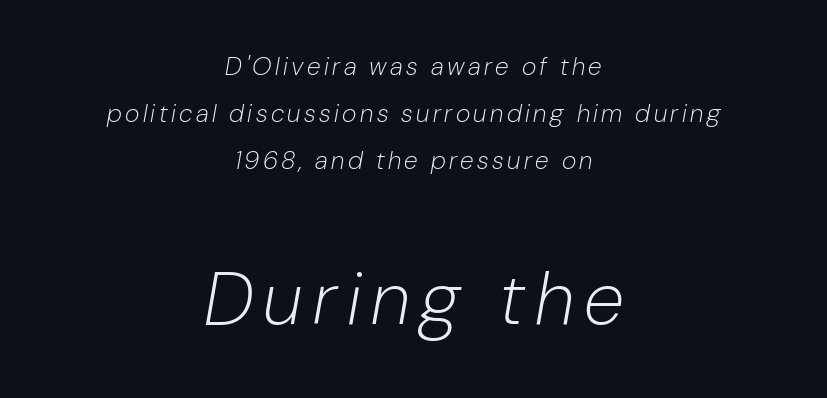
The image shows 74 px light type, italic (leaning right); set centered, line spacing 1.88x, not underlined; the second (bottom) block is 2.96x larger; low stroke contrast and a medium x-height.
